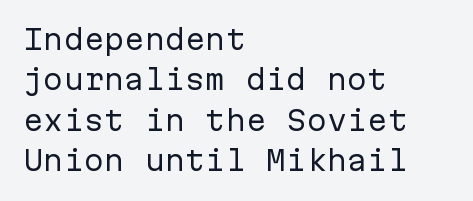
Q: Is the text bold? A: No.
Q: Is the text italic (slanted)? A: No, it is upright.
Q: Is the text underlined? A: No.
Q: How is the paragraph aligned? A: Left-aligned.
Q: Is the spacing between letters normal or unusually wide? A: Normal.
Q: Is the spacing between lines tight, normal or loose? A: Normal.
